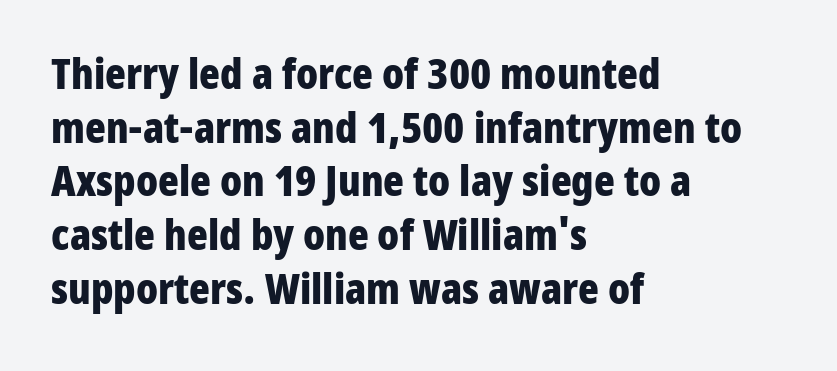
The image shows 43 px bold, condensed sans-serif type, upright; set left-aligned, normal line spacing (1.25x), normal letter spacing, not underlined; low stroke contrast and a medium x-height.
